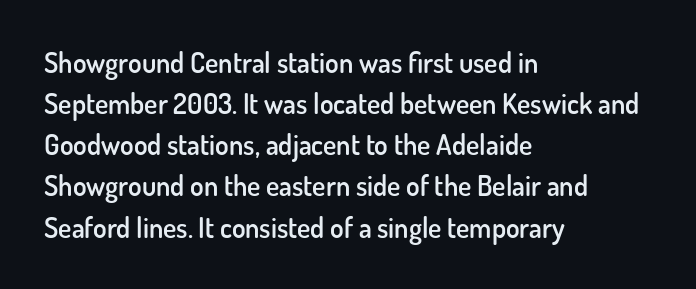
{"serif": "no", "italic": "no", "bold": "semi", "weight": "semibold", "width": "normal", "stroke_contrast": "low", "x_height": "small", "monospaced": "no", "underline": "no", "align": "left", "line_spacing": "normal", "line_spacing_ratio": 1.47, "letter_spacing": "normal", "letter_spacing_em": 0.0, "glyph_px": 28}
